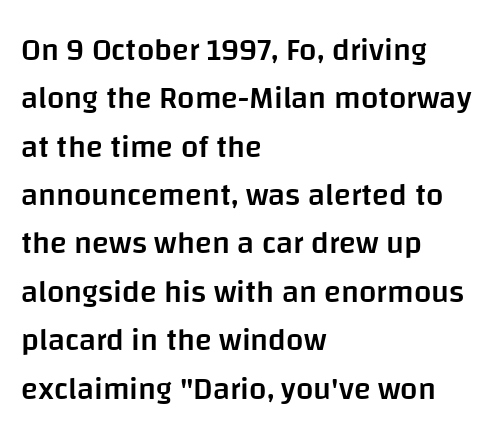
The space directly below the letters is spotless. The rows are spaced the way most documents space them. You could call the tracking neutral — neither tight nor loose. The designer went with a sans here, leaving each stem footless. Horizontally, the lines are justified to the leading edge only.
